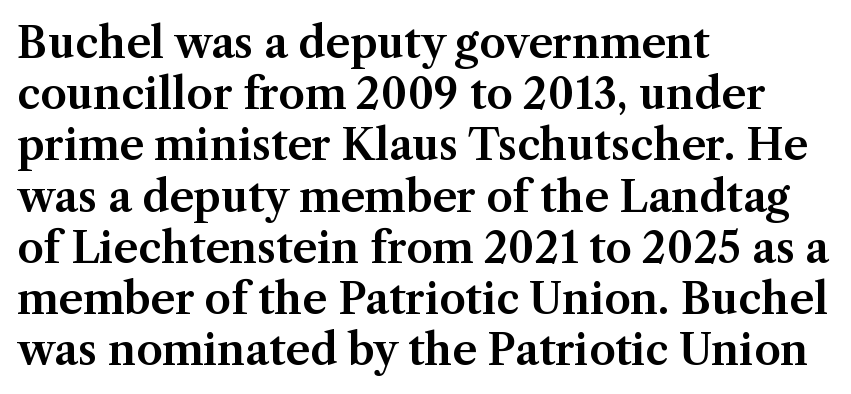
Leftover space on each line is placed entirely after the last word. Note: serifs present on the glyphs. In terms of letterspacing, this is plain default setting. This is the regular roman posture of the typeface.
